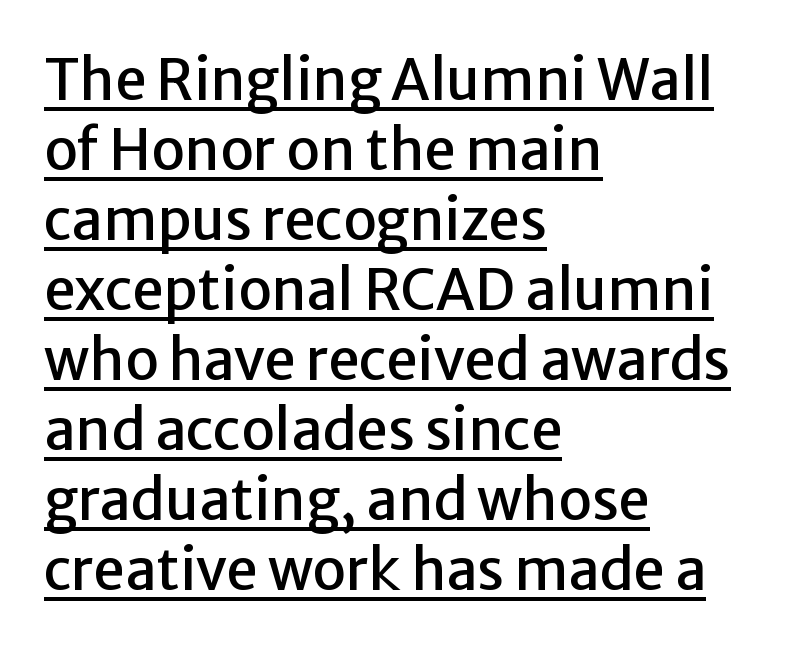
Q: Is the text italic (slanted)? A: No, it is upright.
Q: Is the typeface a serif or a sans-serif typeface? A: Sans-serif.
Q: Is the text underlined? A: Yes.
Q: How is the paragraph aligned? A: Left-aligned.
Q: Is the spacing between letters normal or unusually wide? A: Normal.
Q: Is the spacing between lines tight, normal or loose? A: Normal.
Q: Width (condensed, normal, or wide)? A: Normal.
Q: Stroke contrast? A: Low.
Q: x-height? A: Medium.
Q: Monospaced? A: No.
